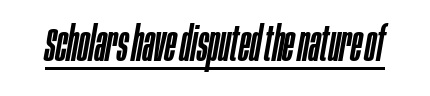
The image shows 47 px condensed type, italic (leaning right); set normal letter spacing, underlined; low stroke contrast and a large x-height.
